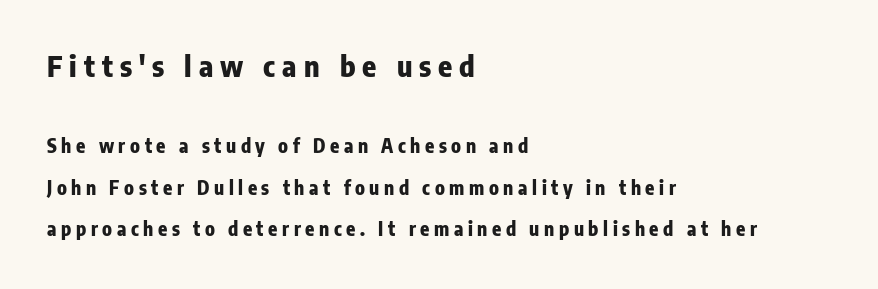
{"serif": "no", "italic": "no", "bold": "yes", "weight": "heavy", "width": "condensed", "stroke_contrast": "low", "x_height": "medium", "monospaced": "no", "underline": "no", "align": "left", "line_spacing": "loose", "line_spacing_ratio": 2.18, "letter_spacing": "wide", "letter_spacing_em": 0.24, "larger_block": "first", "size_ratio": 1.53, "glyph_px": 29}
